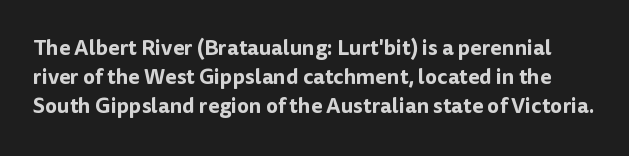
{"italic": "no", "underline": "no", "line_spacing": "normal", "line_spacing_ratio": 1.39, "letter_spacing": "normal", "letter_spacing_em": 0.0, "glyph_px": 21}
